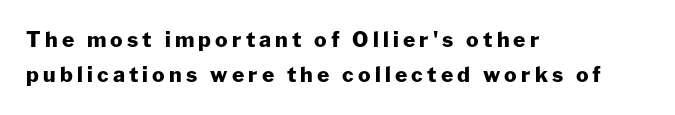
Q: Is the text bold? A: Yes.
Q: Is the text italic (slanted)? A: No, it is upright.
Q: Is the text underlined? A: No.
Q: How is the paragraph aligned? A: Left-aligned.
Q: Is the spacing between letters normal or unusually wide? A: Unusually wide.
Q: Is the spacing between lines tight, normal or loose? A: Normal.
